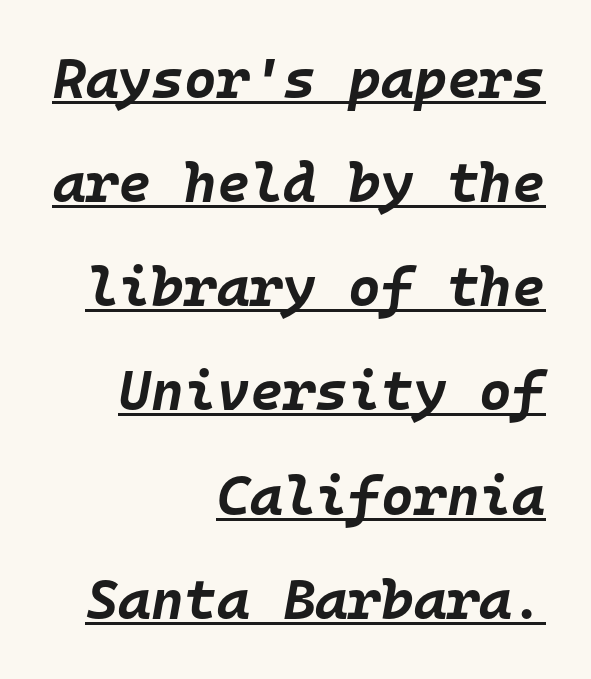
{"italic": "yes", "lean": "right", "slant_degrees": 10, "bold": "yes", "weight": "bold", "width": "normal", "stroke_contrast": "low", "x_height": "large", "monospaced": "yes", "underline": "yes", "align": "right", "line_spacing_ratio": 1.86, "letter_spacing": "normal", "letter_spacing_em": 0.0, "glyph_px": 56}
